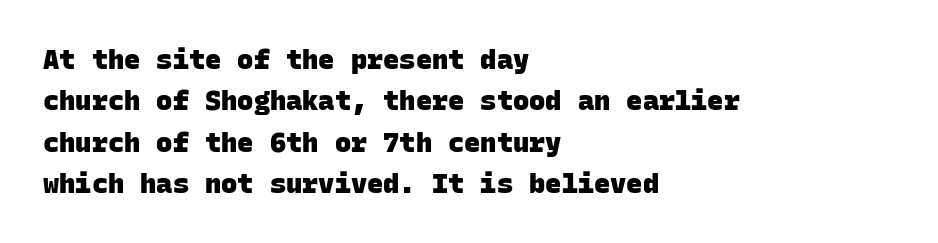
The rendering keeps characters at their native spacing. This rendering features lettering with no underline. Chunky letters — that's bold for sure. How would I describe the line gaps? Plain and ordinary. Teacher's note: observe the even left margin — that is flush-left alignment.
